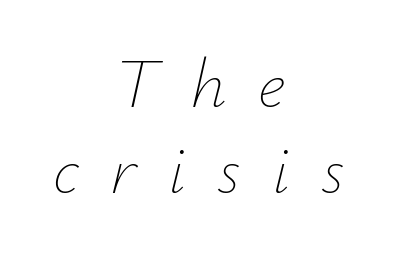
The image shows 71 px thin type, italic (leaning right); set centered, line spacing 1.21x, unusually wide letter spacing (+0.44 em), not underlined; low stroke contrast and a small x-height.
